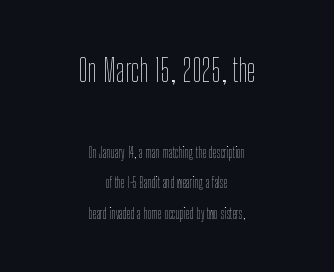
Q: Is the text bold? A: No.
Q: Is the text italic (slanted)? A: No, it is upright.
Q: Is the text underlined? A: No.
Q: How is the paragraph aligned? A: Centered.
Q: Is the spacing between letters normal or unusually wide? A: Normal.
Q: Is the spacing between lines tight, normal or loose? A: Loose.
Q: Which block of text is set in a larger size, the first (top) or the second (bottom)? A: The first (top) one.
Q: Width (condensed, normal, or wide)? A: Condensed.
Q: Stroke contrast? A: Low.
Q: x-height? A: Medium.
Q: Monospaced? A: No.
